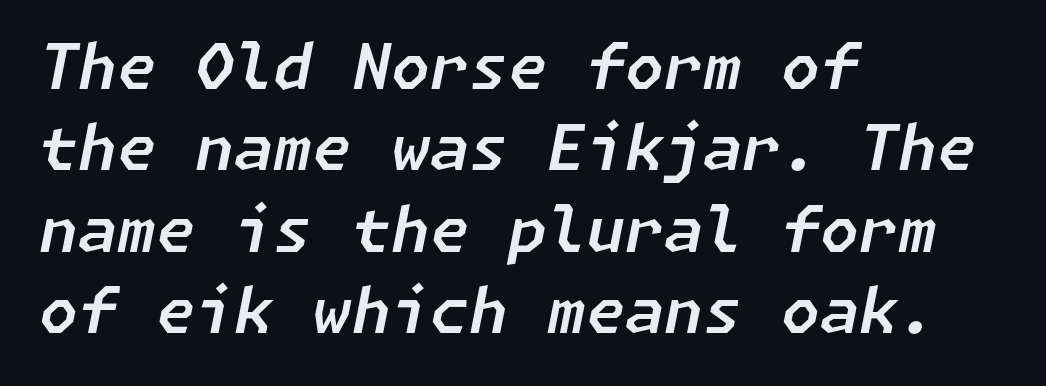
Horizontal alignment here is leftward, the default for most running prose. The line texture is even and compact thanks to regular tracking. The face used here has a pronounced slope to its letters. The line-height multiplier appears to be the usual default.
